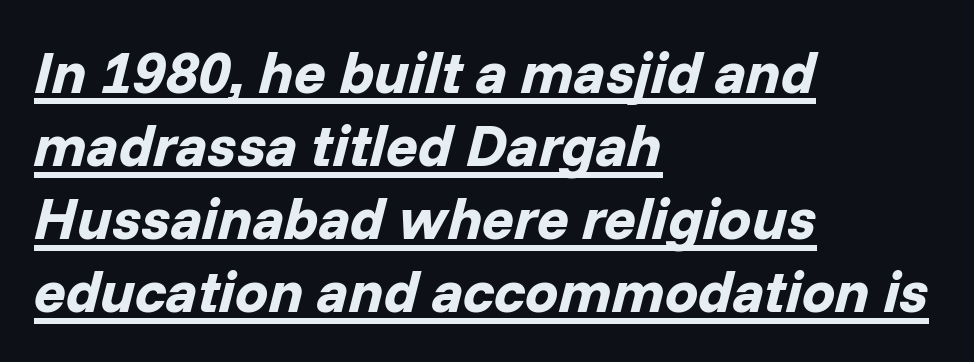
{"italic": "yes", "lean": "right", "slant_degrees": 14, "bold": "yes", "weight": "bold", "width": "normal", "stroke_contrast": "low", "x_height": "medium", "monospaced": "no", "underline": "yes", "align": "left", "line_spacing_ratio": 1.24, "letter_spacing": "normal", "letter_spacing_em": 0.0, "glyph_px": 59}
